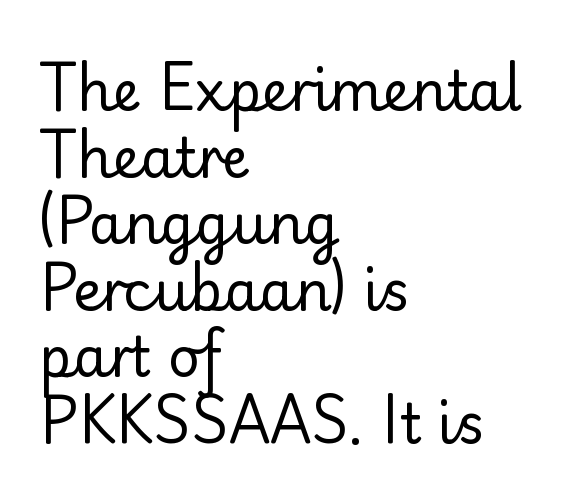
The rendering uses natural spacing where letterforms have individual widths. This is the regular roman posture of the typeface. The area under the type is left untouched. Nope, no serifs anywhere on these letters. Weight: in the light-to-regular range. The horizontal fit of the characters is conventional and even.
